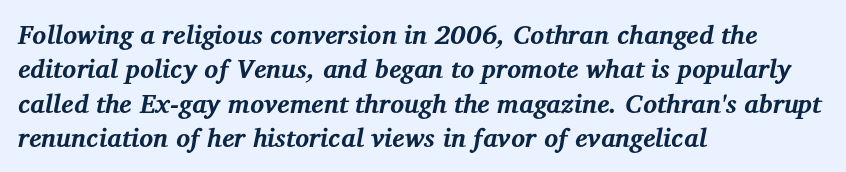
{"italic": "yes", "lean": "right", "slant_degrees": 12, "bold": "yes", "underline": "no", "align": "left", "line_spacing": "normal", "line_spacing_ratio": 1.32, "letter_spacing": "normal", "letter_spacing_em": 0.0, "glyph_px": 26}
